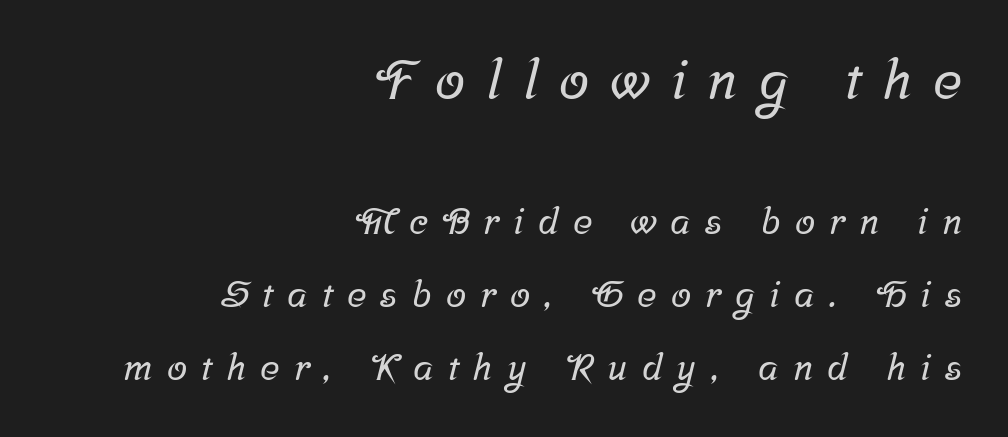
The image shows 55 px text type; set right-aligned, loose line spacing (1.97x), unusually wide letter spacing (+0.38 em), not underlined; the first (top) block is 1.49x larger; low stroke contrast and a medium x-height.
